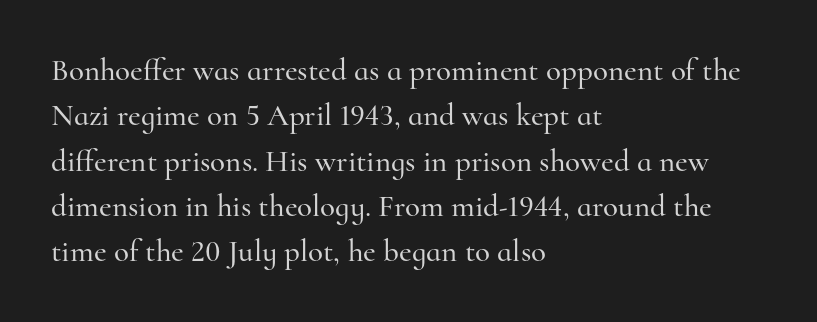
The zone under the glyphs is completely vacant. The rendering keeps characters at their native spacing. The setting favours the left margin, as ordinary paragraphs usually do. The line-height multiplier appears to be the usual default.
